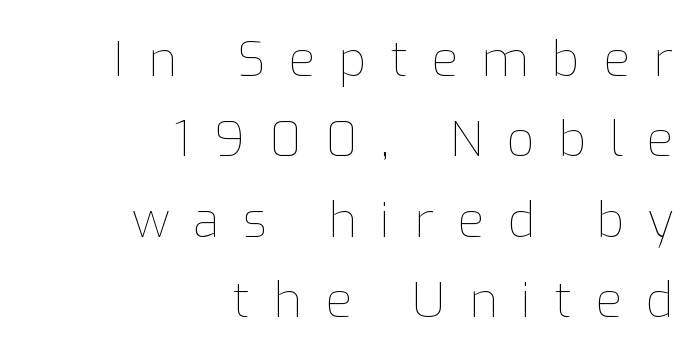
The lines are quadded right. Interline gaps are of average width in this sample. Every stem runs plumb, perpendicular to the baseline. On a weight scale, this lands at 450 or below. Unmarked baselines from the first word to the last.
